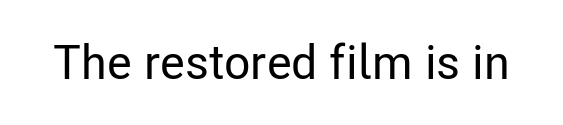
{"serif": "no", "italic": "no", "width": "condensed", "stroke_contrast": "low", "x_height": "medium", "monospaced": "no", "underline": "no", "letter_spacing": "normal", "letter_spacing_em": 0.0, "glyph_px": 48}
